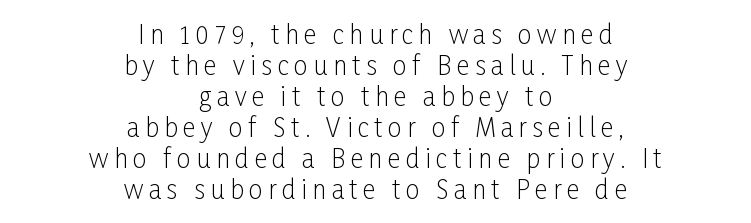
Q: Is the text bold? A: No.
Q: Is the text italic (slanted)? A: No, it is upright.
Q: Is the text underlined? A: No.
Q: How is the paragraph aligned? A: Centered.
Q: Is the spacing between letters normal or unusually wide? A: Unusually wide.
